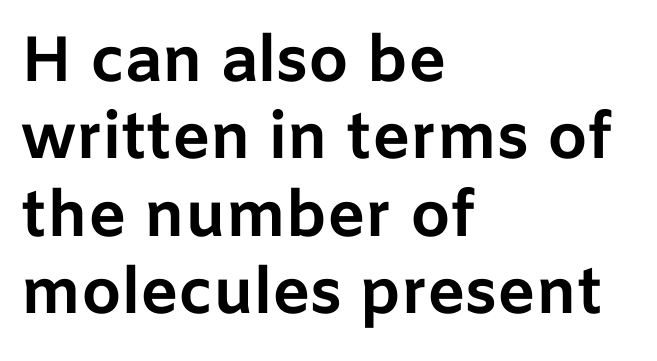
The image shows 64 px bold sans-serif type, upright; set left-aligned, line spacing 1.21x, normal letter spacing, not underlined; low stroke contrast and a medium x-height.
